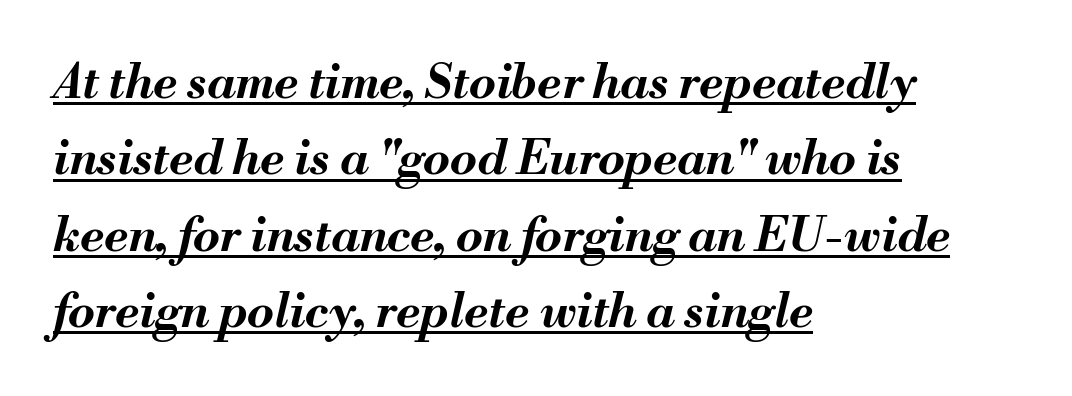
Q: Is the text bold? A: Yes.
Q: Is the text italic (slanted)? A: Yes, it leans right by about 13 degrees.
Q: Is the text underlined? A: Yes.
Q: How is the paragraph aligned? A: Left-aligned.
Q: Is the spacing between letters normal or unusually wide? A: Normal.
Q: Is the spacing between lines tight, normal or loose? A: Normal.
Q: Width (condensed, normal, or wide)? A: Normal.
Q: Stroke contrast? A: Medium.
Q: x-height? A: Small.
Q: Monospaced? A: No.
